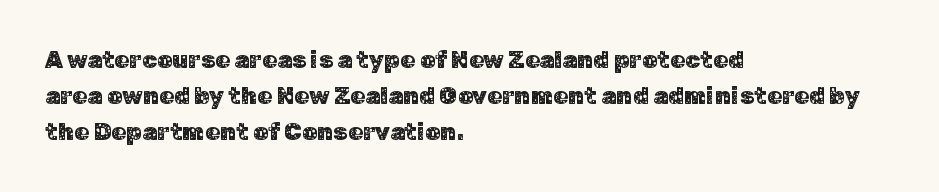
Q: Is the text italic (slanted)? A: No, it is upright.
Q: Is the text underlined? A: No.
Q: How is the paragraph aligned? A: Left-aligned.
Q: Is the spacing between letters normal or unusually wide? A: Normal.
Q: Is the spacing between lines tight, normal or loose? A: Normal.
